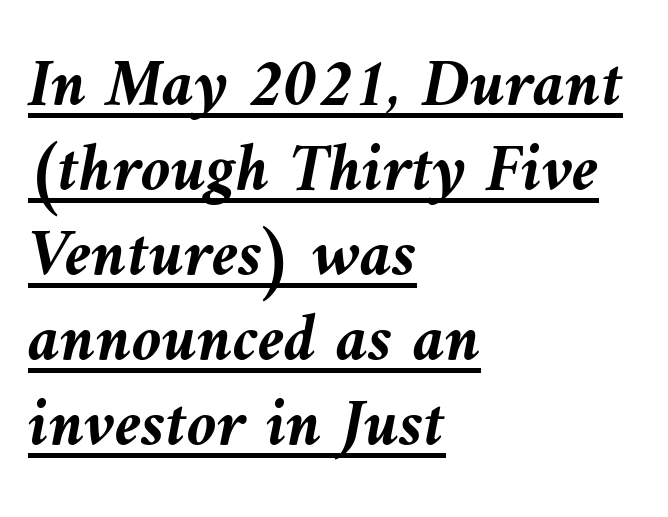
{"italic": "yes", "lean": "left", "slant_degrees": 10, "bold": "yes", "weight": "semibold", "width": "normal", "stroke_contrast": "medium", "x_height": "medium", "monospaced": "no", "underline": "yes", "align": "left", "line_spacing": "normal", "line_spacing_ratio": 1.25, "letter_spacing": "normal", "letter_spacing_em": 0.0, "glyph_px": 68}
